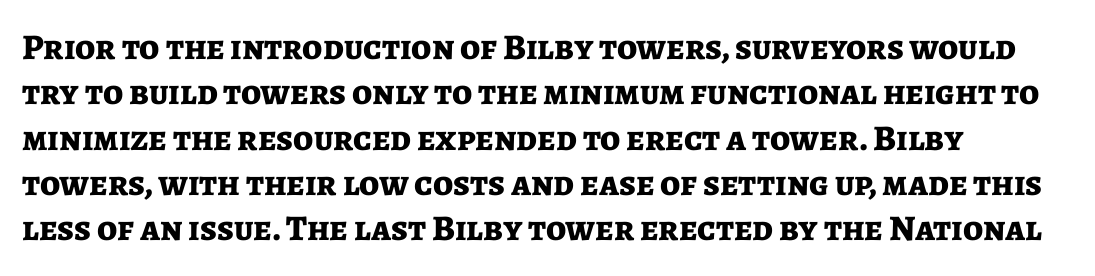
Think of a printed novel: that variable character pitch is what you see here. This rendering features lettering with no underline. Honestly, the row spacing looks completely unremarkable. Plenty of ink on the page — the face is bold.
